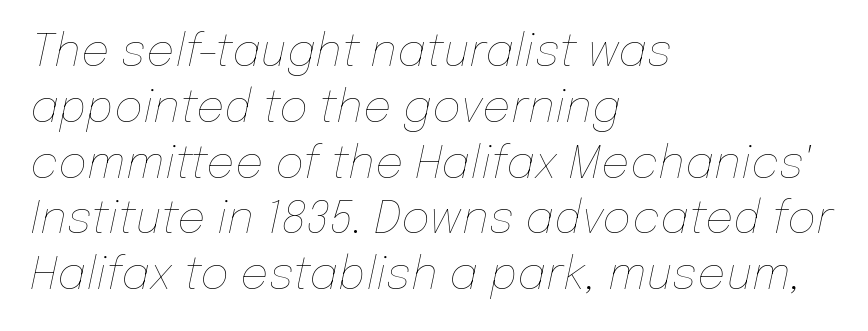
Q: Is the text bold? A: No.
Q: Is the text italic (slanted)? A: Yes, it leans right by about 12 degrees.
Q: Is the text underlined? A: No.
Q: How is the paragraph aligned? A: Left-aligned.
Q: Is the spacing between letters normal or unusually wide? A: Normal.
Q: Width (condensed, normal, or wide)? A: Normal.
Q: Stroke contrast? A: Low.
Q: x-height? A: Medium.
Q: Monospaced? A: No.
